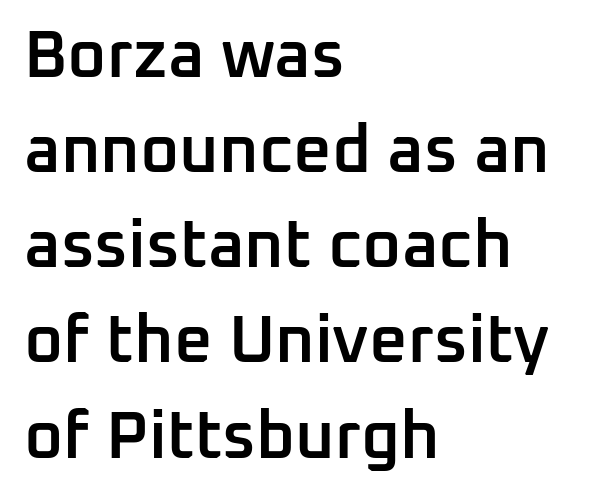
{"serif": "no", "italic": "no", "bold": "semi", "weight": "semibold", "width": "normal", "stroke_contrast": "low", "x_height": "medium", "monospaced": "no", "underline": "no", "align": "left", "line_spacing": "normal", "line_spacing_ratio": 1.42, "letter_spacing": "normal", "letter_spacing_em": 0.0, "glyph_px": 67}
